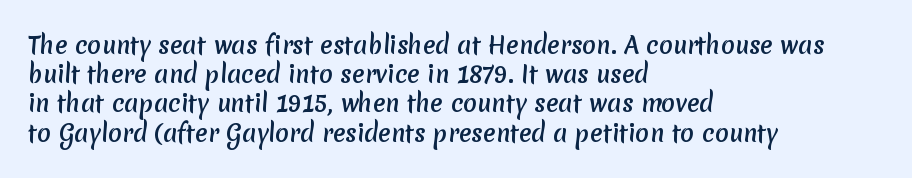
The image shows 23 px bold type; set left-aligned, normal line spacing (1.27x), normal letter spacing, not underlined.
